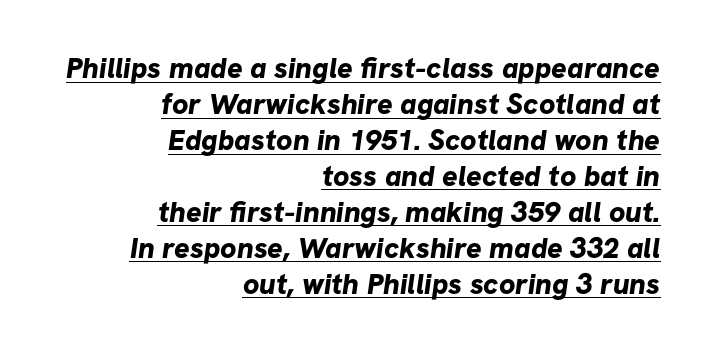
Like a heading marked for emphasis, these lines bear an underscore. Casual observation: everything's shoved over to the right. You could not count columns in this text — the font is proportionally spaced. You'd pick this weight for a headline — it's a proper bold. A typesetter would call this zero additional tracking. Nothing sits at the stroke ends, so this counts as sans-serif.
